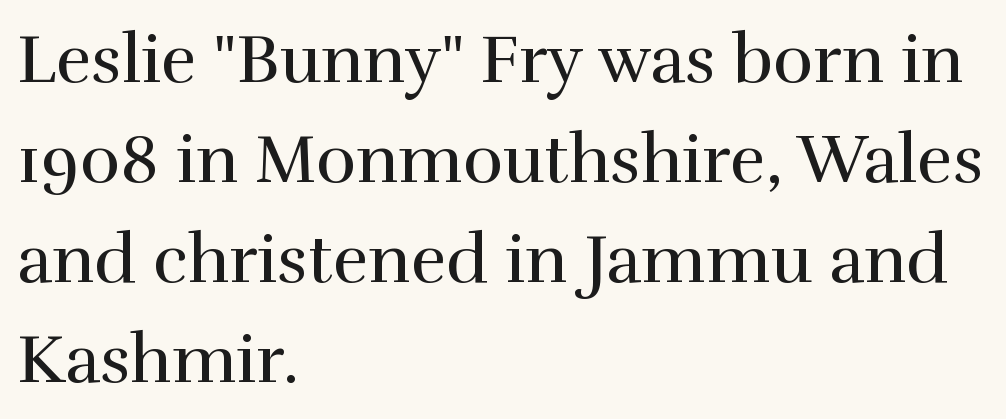
{"serif": "yes", "italic": "no", "bold": "no", "weight": "regular", "width": "normal", "x_height": "medium", "monospaced": "no", "underline": "no", "align": "left", "line_spacing": "normal", "line_spacing_ratio": 1.47, "letter_spacing": "normal", "letter_spacing_em": 0.0, "glyph_px": 68}
